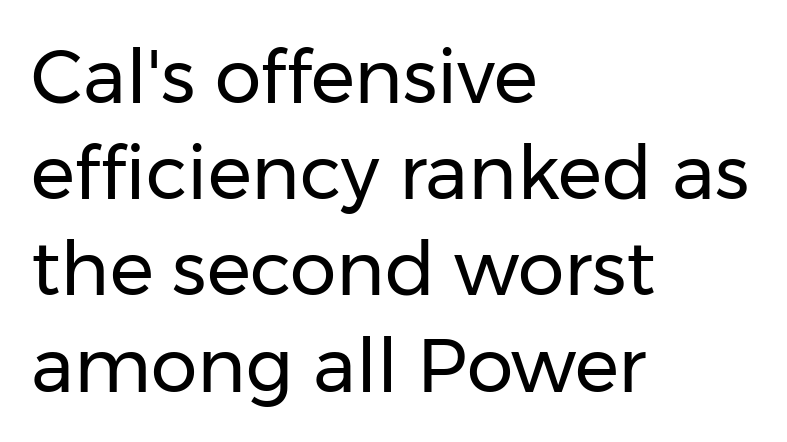
The image shows 74 px regular-weight sans-serif type, upright; set left-aligned, normal line spacing (1.3x), normal letter spacing, not underlined; low stroke contrast and a medium x-height.
